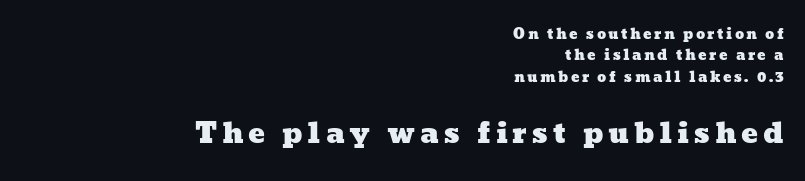
One-word summary of the alignment: right. No word sits above an underline. You get the small type first, then a jump to larger type. Is this a fixed-width face? No — the glyphs have proportional, varying widths.
